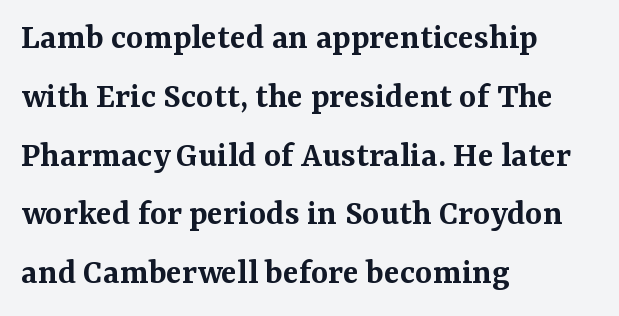
{"serif": "yes", "italic": "no", "bold": "semi", "weight": "semibold", "width": "normal", "stroke_contrast": "medium", "x_height": "medium", "monospaced": "no", "underline": "no", "align": "left", "line_spacing": "normal", "line_spacing_ratio": 1.59, "letter_spacing": "normal", "letter_spacing_em": 0.0, "glyph_px": 37}
